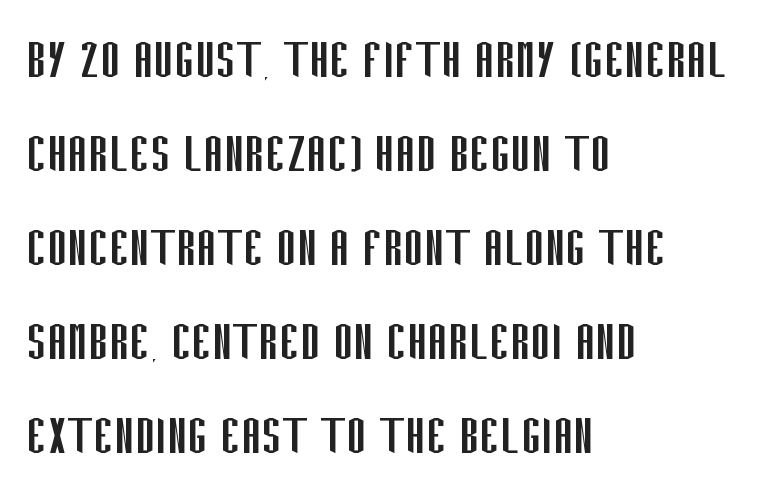
Default kerning and tracking; the words read as compact shapes. Leading matches the norm, producing a regular column. Vertical strokes here are truly vertical. Check where the strokes stop: nothing finishes them off — pure sans. Plain, unruled lines of type.
